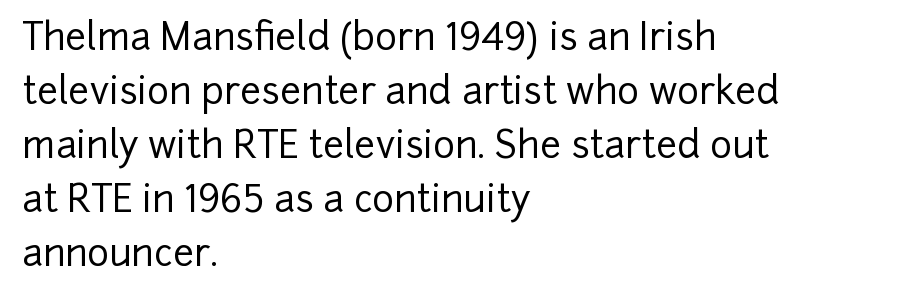
{"serif": "no", "italic": "no", "width": "normal", "stroke_contrast": "low", "x_height": "medium", "monospaced": "no", "underline": "no", "align": "left", "line_spacing": "normal", "line_spacing_ratio": 1.46, "letter_spacing": "normal", "letter_spacing_em": 0.0, "glyph_px": 37}
